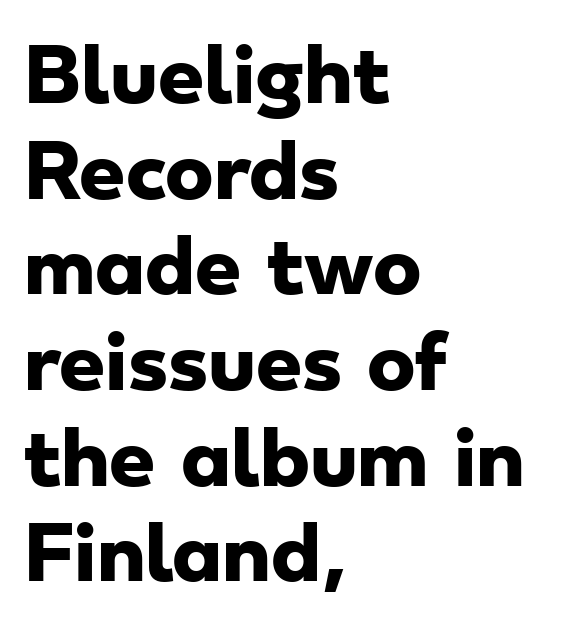
The image shows 73 px heavy, wide sans-serif type; set left-aligned, normal line spacing (1.31x), normal letter spacing, not underlined; low stroke contrast and a small x-height.
